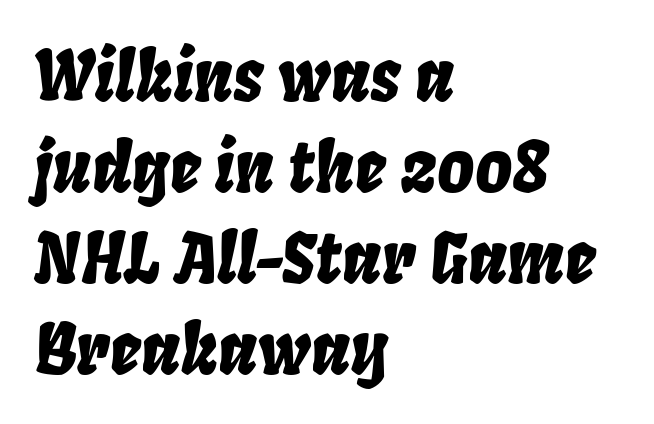
{"italic": "yes", "lean": "right", "slant_degrees": 8, "width": "condensed", "stroke_contrast": "low", "x_height": "large", "monospaced": "no", "underline": "no", "align": "left", "line_spacing": "normal", "line_spacing_ratio": 1.3, "letter_spacing": "normal", "letter_spacing_em": 0.0, "glyph_px": 70}
